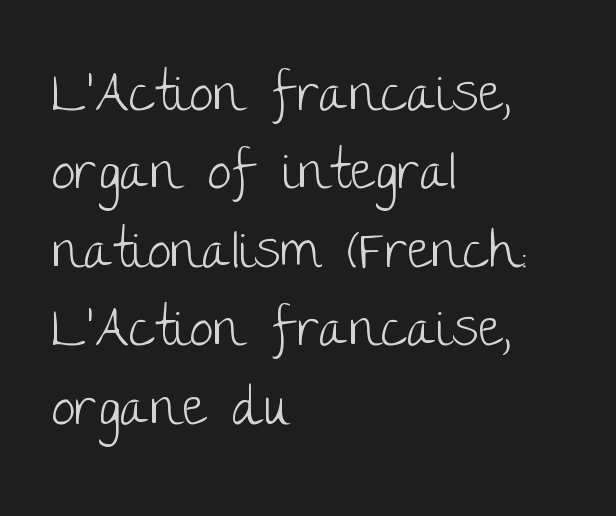
Q: Is the text bold? A: No.
Q: Is the text italic (slanted)? A: No, it is upright.
Q: Is the typeface a serif or a sans-serif typeface? A: Sans-serif.
Q: Is the text underlined? A: No.
Q: How is the paragraph aligned? A: Left-aligned.
Q: Is the spacing between letters normal or unusually wide? A: Normal.
Q: Is the spacing between lines tight, normal or loose? A: Normal.
Q: Width (condensed, normal, or wide)? A: Normal.
Q: Stroke contrast? A: Low.
Q: x-height? A: Large.
Q: Monospaced? A: No.
